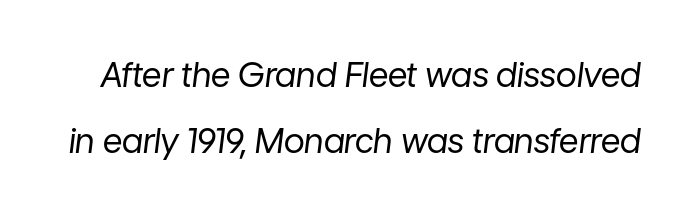
Nobody drew a line under any word here. The passage shown stacks its lines with a broad gap. Note the varied advance widths — an 'i' is clearly narrower than an 'm'. Designer's note — italics engaged. Counters stay open thanks to moderate or lighter strokes. What stands out about the letter spacing? Nothing — it is the standard amount.
